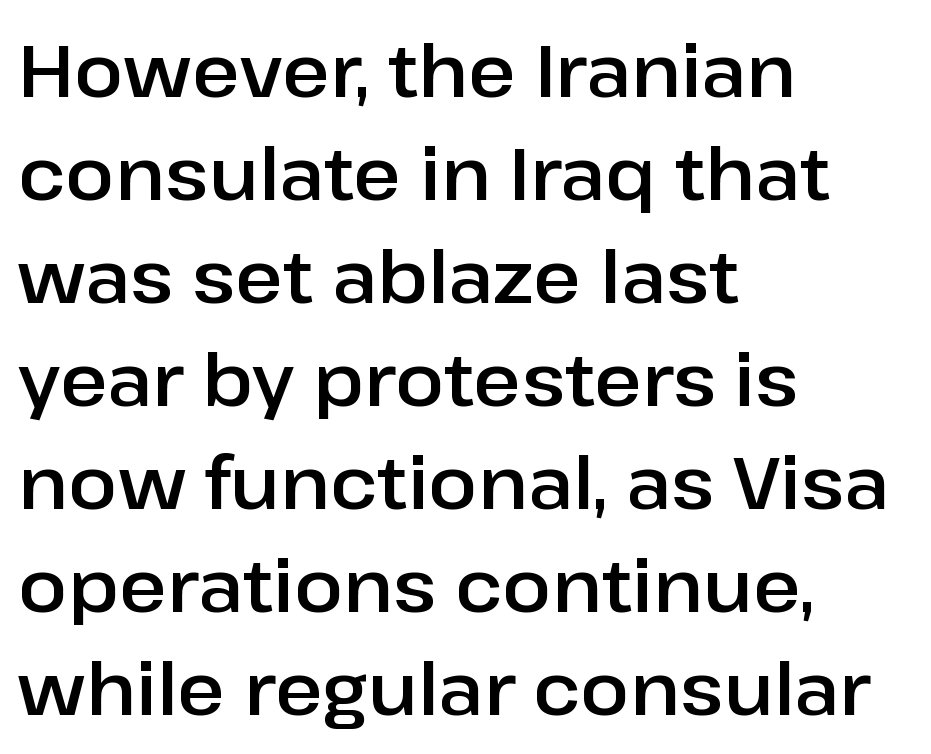
Q: Is the text italic (slanted)? A: No, it is upright.
Q: Is the typeface a serif or a sans-serif typeface? A: Sans-serif.
Q: Is the text underlined? A: No.
Q: How is the paragraph aligned? A: Left-aligned.
Q: Is the spacing between letters normal or unusually wide? A: Normal.
Q: Is the spacing between lines tight, normal or loose? A: Normal.
Q: Width (condensed, normal, or wide)? A: Normal.
Q: Stroke contrast? A: Low.
Q: x-height? A: Medium.
Q: Monospaced? A: No.
